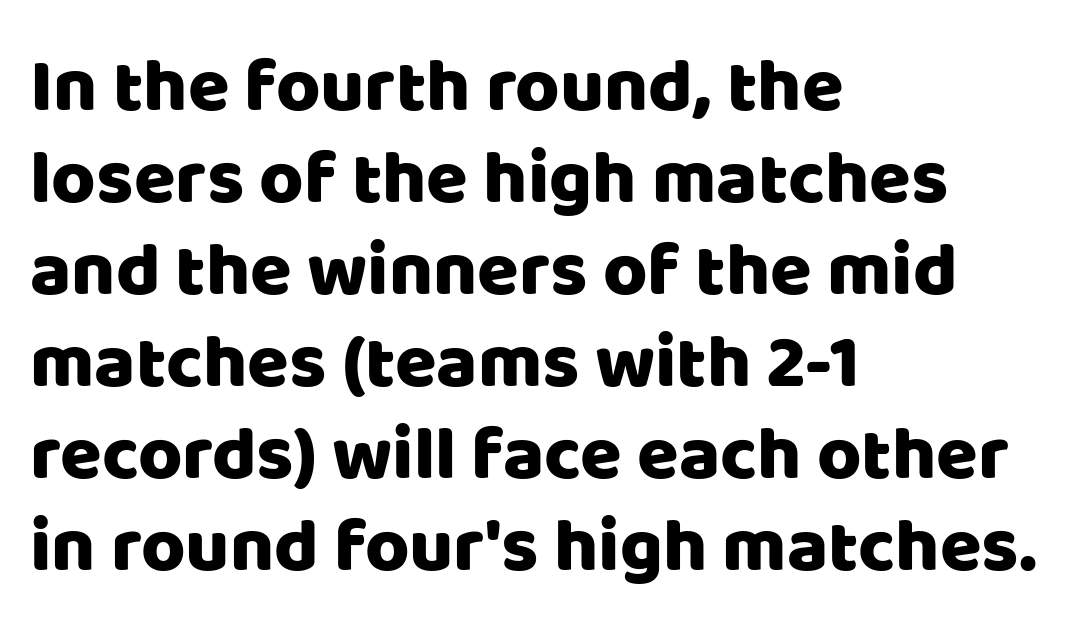
{"serif": "no", "italic": "no", "width": "normal", "stroke_contrast": "low", "x_height": "large", "monospaced": "no", "underline": "no", "align": "left", "line_spacing_ratio": 1.21, "letter_spacing": "normal", "letter_spacing_em": 0.0, "glyph_px": 76}
